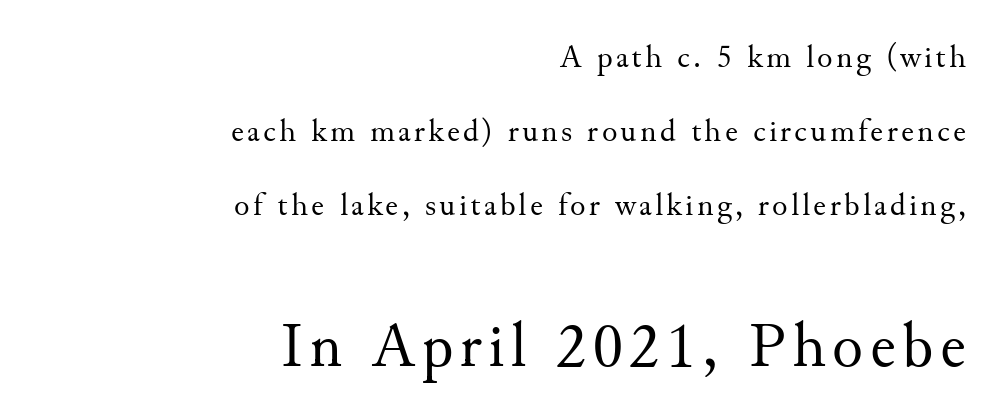
The image shows 64 px regular-weight serif type, upright; set right-aligned, loose line spacing (2.31x), not underlined; the second (bottom) block is 2.0x larger; medium stroke contrast and a small x-height.
